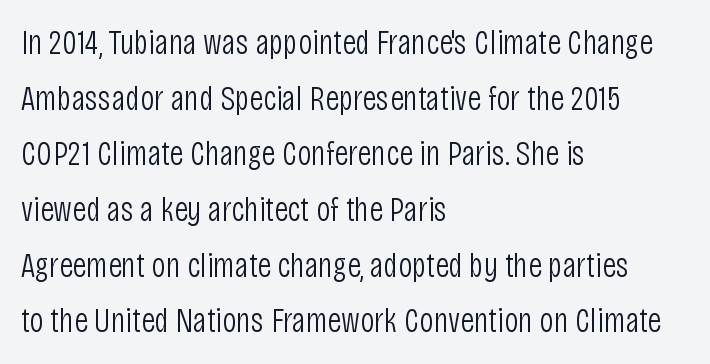
Evenly set lines give the paragraph a standard silhouette. Does the lettering tilt? It doesn't — this is upright. Weight: regular or lighter. Leftover space on each line is placed entirely after the last word.
